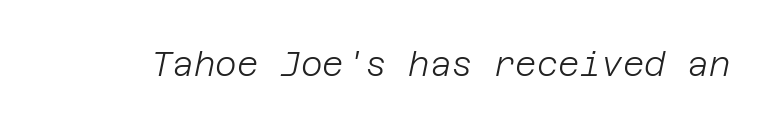
The font sits on the lighter half of the weight spectrum, regular included. Quick note: underline off. You can tell it's italic because the verticals aren't actually vertical. There is no visible air inserted between adjacent glyphs.
